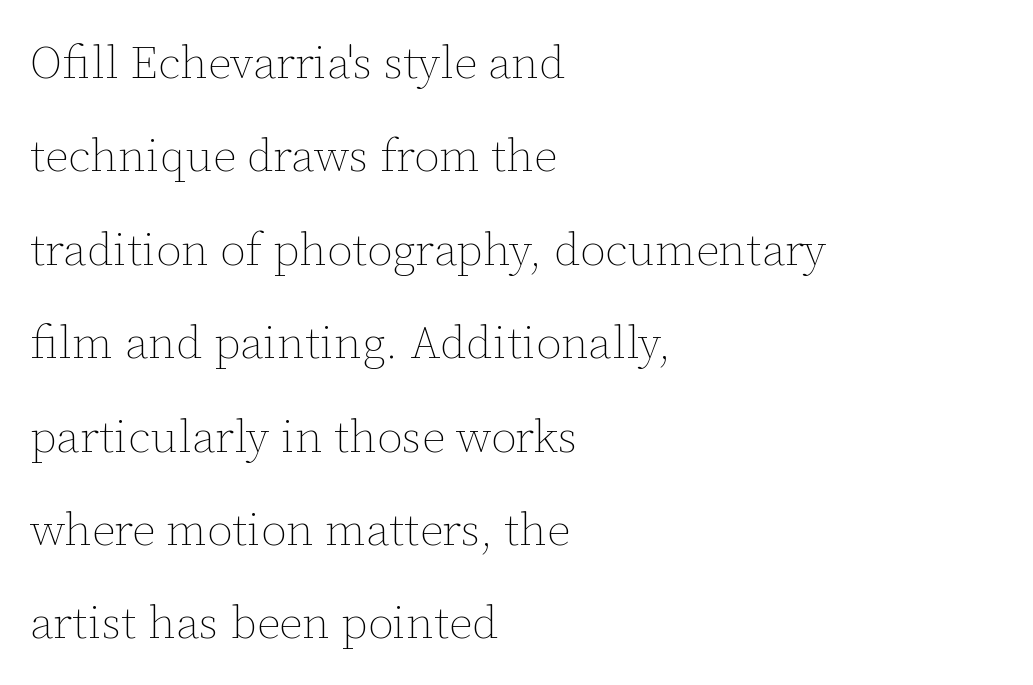
Q: Is the text bold? A: No.
Q: Is the text italic (slanted)? A: No, it is upright.
Q: Is the text underlined? A: No.
Q: How is the paragraph aligned? A: Left-aligned.
Q: Is the spacing between letters normal or unusually wide? A: Normal.
Q: Is the spacing between lines tight, normal or loose? A: Loose.
Q: Width (condensed, normal, or wide)? A: Normal.
Q: Stroke contrast? A: Low.
Q: x-height? A: Medium.
Q: Monospaced? A: No.
